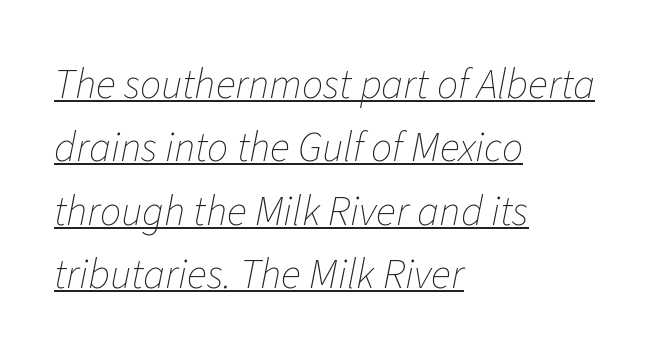
The image shows 42 px thin type, italic (leaning right); set left-aligned, normal line spacing (1.51x), normal letter spacing, underlined; low stroke contrast and a medium x-height.
